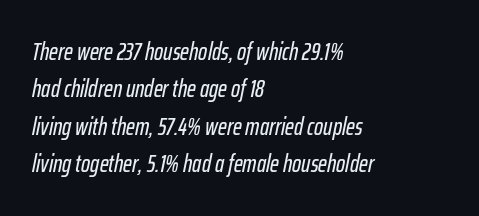
{"italic": "yes", "lean": "right", "slant_degrees": 12, "underline": "no", "align": "left", "line_spacing": "normal", "line_spacing_ratio": 1.56, "letter_spacing": "normal", "letter_spacing_em": 0.0, "glyph_px": 24}
